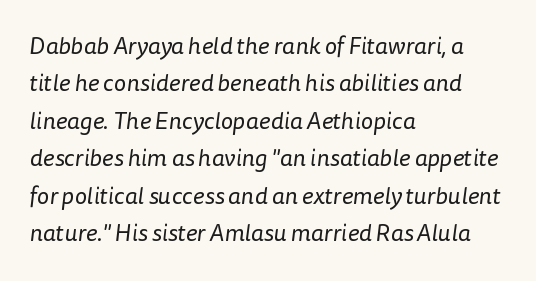
Q: Is the text bold? A: No.
Q: Is the text underlined? A: No.
Q: How is the paragraph aligned? A: Left-aligned.
Q: Is the spacing between letters normal or unusually wide? A: Normal.
Q: Is the spacing between lines tight, normal or loose? A: Normal.
